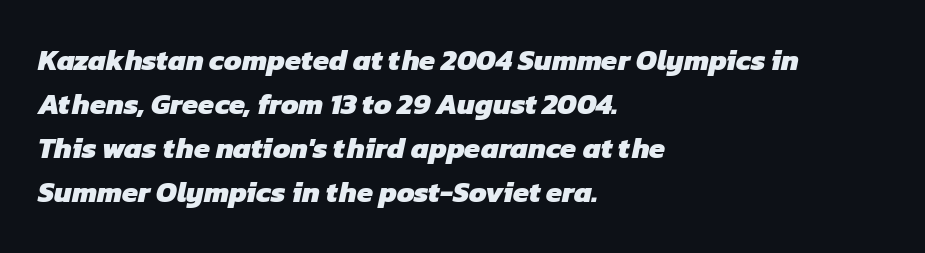
The image shows 29 px heavy sans-serif type; set left-aligned, normal line spacing (1.52x), normal letter spacing, not underlined; low stroke contrast and a medium x-height.
